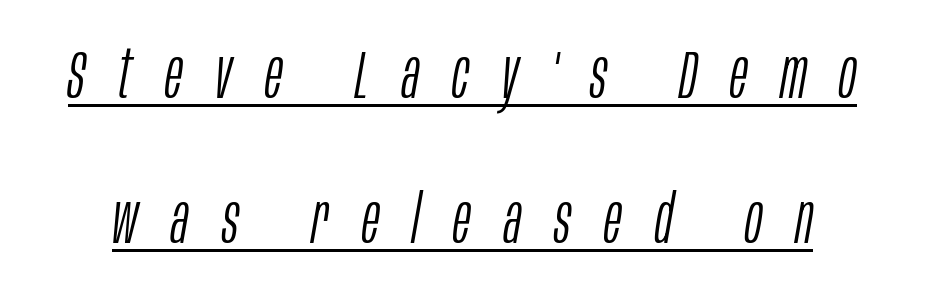
{"italic": "yes", "lean": "right", "slant_degrees": 10, "bold": "no", "weight": "light", "width": "condensed", "stroke_contrast": "low", "x_height": "large", "monospaced": "no", "underline": "yes", "line_spacing": "loose", "line_spacing_ratio": 2.16, "letter_spacing": "wide", "letter_spacing_em": 0.49, "glyph_px": 67}
